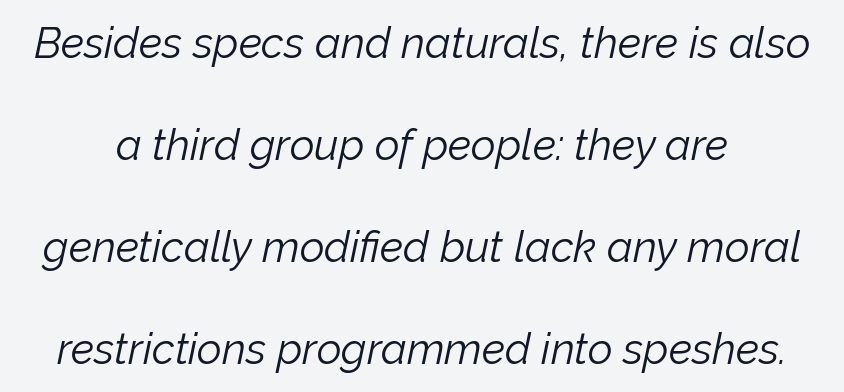
{"italic": "yes", "lean": "right", "slant_degrees": 12, "bold": "no", "weight": "light", "width": "normal", "stroke_contrast": "low", "x_height": "medium", "monospaced": "no", "underline": "no", "line_spacing": "loose", "line_spacing_ratio": 2.37, "letter_spacing": "normal", "letter_spacing_em": 0.0, "glyph_px": 43}
